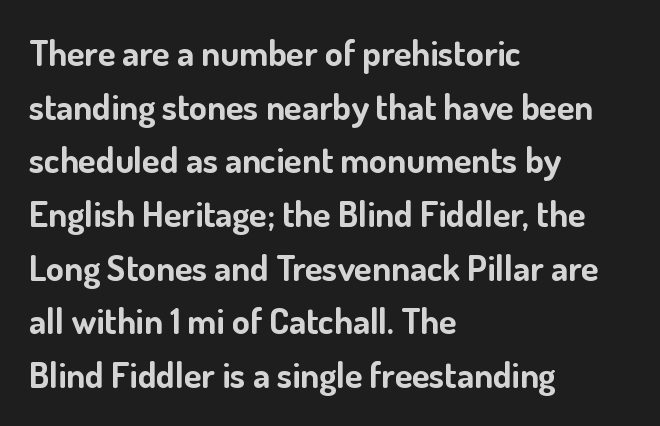
Unlike italic type, these characters show no tilt at all. As a designer I'd log this as weight 700, bold. The tracking reads as untouched default to a designer's eye. Reading down the column, the eye jumps a familiar distance to each next line.
